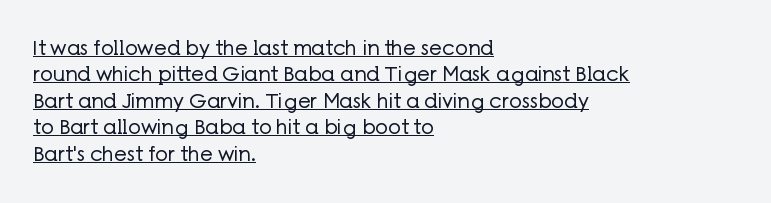
These lines sit exactly where default settings would place them. What decoration does the sample have? An underline. Glyph-to-glyph distance matches everyday printed text. Nope, not italic — everything's standing straight. Each line starts at the same left margin while the right side varies.
